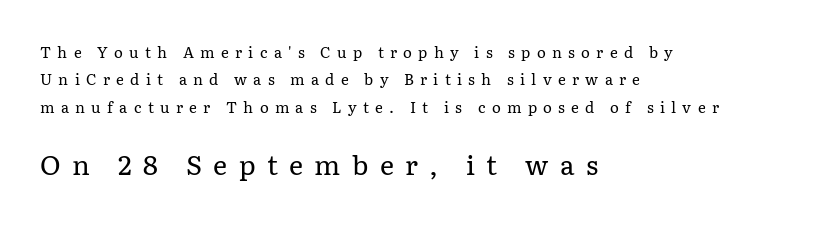
{"italic": "no", "bold": "no", "underline": "no", "align": "left", "line_spacing_ratio": 1.82, "letter_spacing": "wide", "letter_spacing_em": 0.42, "larger_block": "second", "size_ratio": 1.8, "glyph_px": 27}
